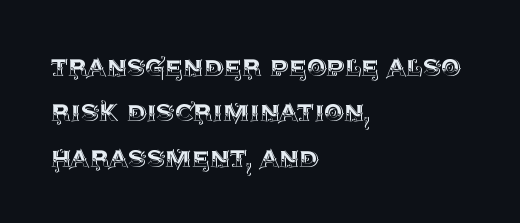
The image shows 31 px text type, upright; set left-aligned, normal line spacing (1.46x), normal letter spacing, not underlined; a large x-height.
